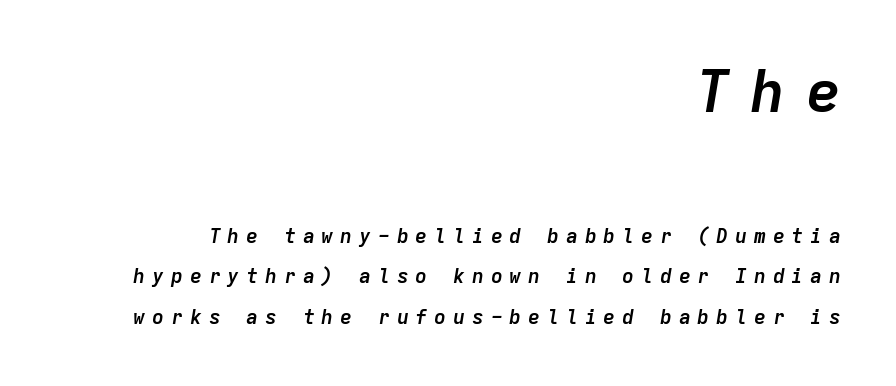
{"italic": "yes", "lean": "right", "slant_degrees": 9, "bold": "yes", "weight": "semibold", "width": "normal", "stroke_contrast": "low", "x_height": "medium", "monospaced": "yes", "underline": "no", "align": "right", "line_spacing": "loose", "line_spacing_ratio": 2.04, "letter_spacing": "wide", "letter_spacing_em": 0.34, "larger_block": "first", "size_ratio": 2.95, "glyph_px": 59}
